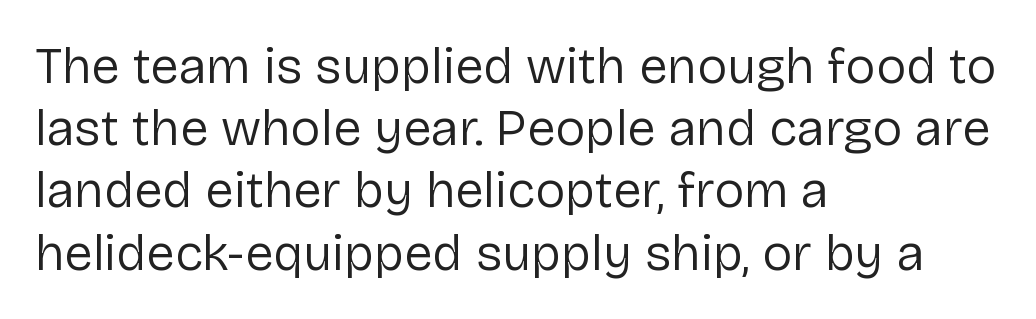
The image shows 51 px regular-weight sans-serif type, upright; set left-aligned, line spacing 1.22x, normal letter spacing, not underlined; low stroke contrast and a medium x-height.
